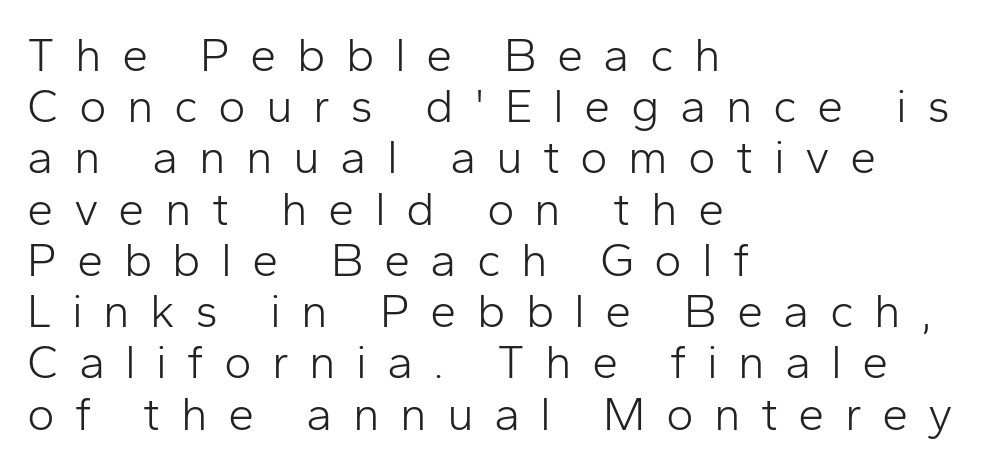
Each new line begins almost immediately beneath the previous one. Character widths vary here, with narrow letters taking less room than wide ones. These glyphs show unthickened strokes, regular width or finer. Letters rest on an invisible, unmarked baseline. These lines have a slow, spaced-out rhythm from letter to letter. This rendering uses left alignment, leaving the right contour irregular.
